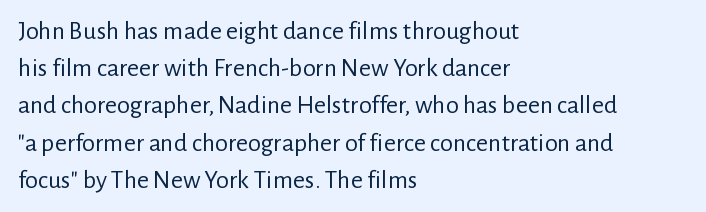
The rendering anchors every line to the left-hand side. A clean baseline with only descenders dipping below it. No chunkiness to these letters — they're not bold. Leading matches the norm, producing a regular column. Ascenders rise straight up at ninety degrees. Nobody touched the tracking dial on this one.
